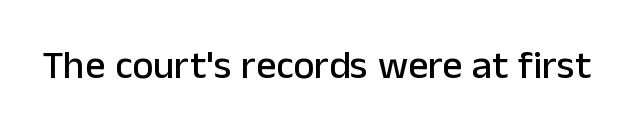
Q: Is the text italic (slanted)? A: No, it is upright.
Q: Is the typeface a serif or a sans-serif typeface? A: Sans-serif.
Q: Is the text underlined? A: No.
Q: Is the spacing between letters normal or unusually wide? A: Normal.
Q: Width (condensed, normal, or wide)? A: Normal.
Q: Stroke contrast? A: Low.
Q: x-height? A: Medium.
Q: Monospaced? A: No.
